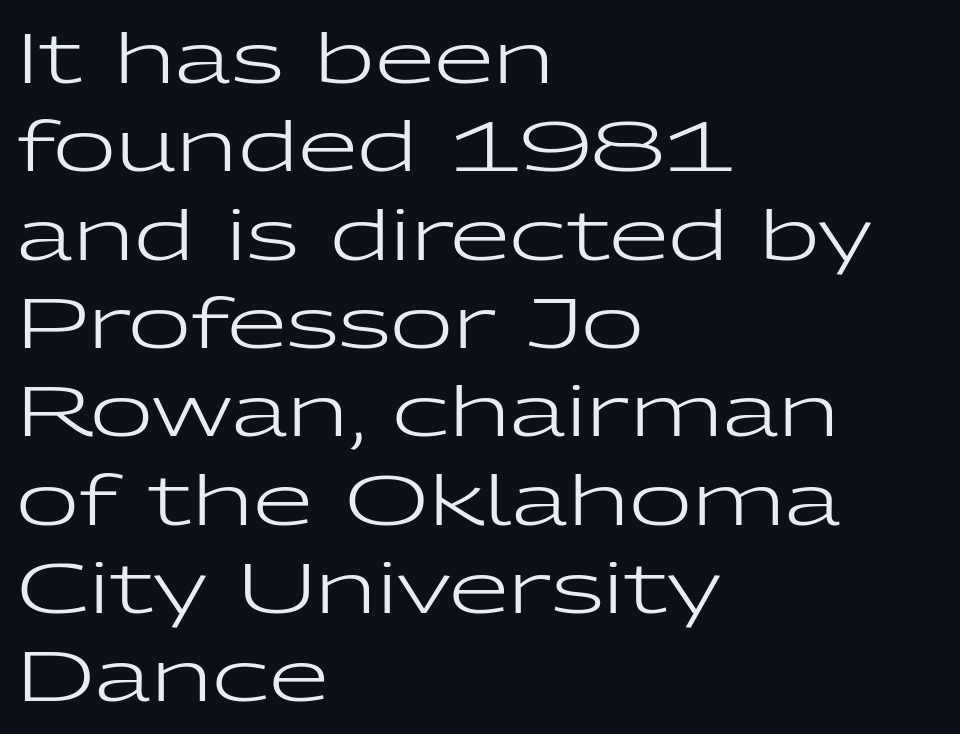
Q: Is the text bold? A: No.
Q: Is the text italic (slanted)? A: No, it is upright.
Q: Is the typeface a serif or a sans-serif typeface? A: Sans-serif.
Q: Is the text underlined? A: No.
Q: How is the paragraph aligned? A: Left-aligned.
Q: Is the spacing between letters normal or unusually wide? A: Normal.
Q: Is the spacing between lines tight, normal or loose? A: Normal.
Q: Width (condensed, normal, or wide)? A: Wide.
Q: Stroke contrast? A: Low.
Q: x-height? A: Medium.
Q: Monospaced? A: No.
